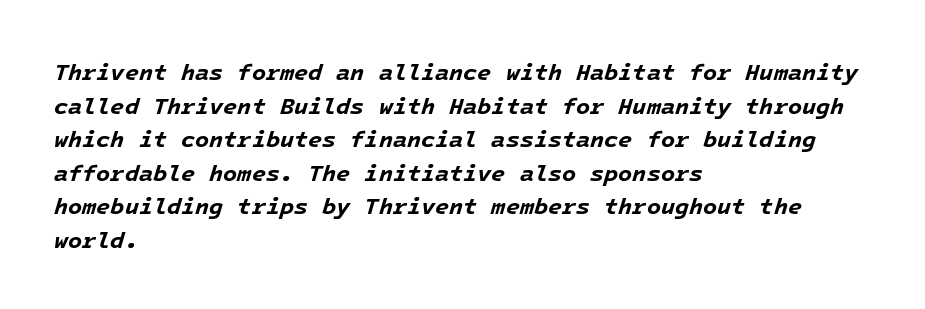
Q: Is the text bold? A: Yes.
Q: Is the text italic (slanted)? A: Yes, it leans right by about 16 degrees.
Q: Is the text underlined? A: No.
Q: How is the paragraph aligned? A: Left-aligned.
Q: Is the spacing between letters normal or unusually wide? A: Normal.
Q: Is the spacing between lines tight, normal or loose? A: Normal.
